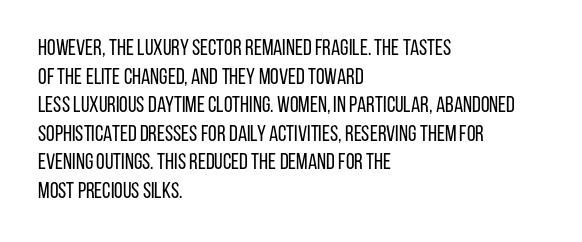
{"italic": "no", "bold": "no", "underline": "no", "align": "left", "line_spacing": "normal", "line_spacing_ratio": 1.3, "letter_spacing": "normal", "letter_spacing_em": 0.0, "glyph_px": 22}
